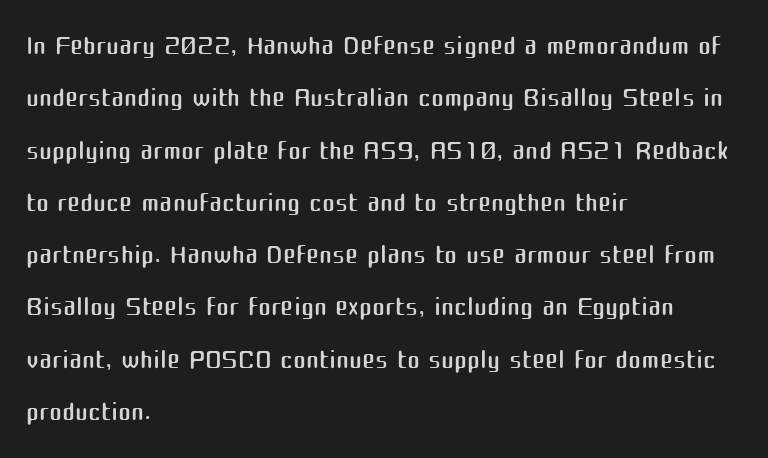
{"serif": "no", "italic": "no", "bold": "no", "weight": "regular", "width": "normal", "stroke_contrast": "medium", "x_height": "medium", "monospaced": "no", "underline": "no", "align": "left", "line_spacing": "normal", "line_spacing_ratio": 1.34, "letter_spacing": "normal", "letter_spacing_em": 0.0, "glyph_px": 39}
